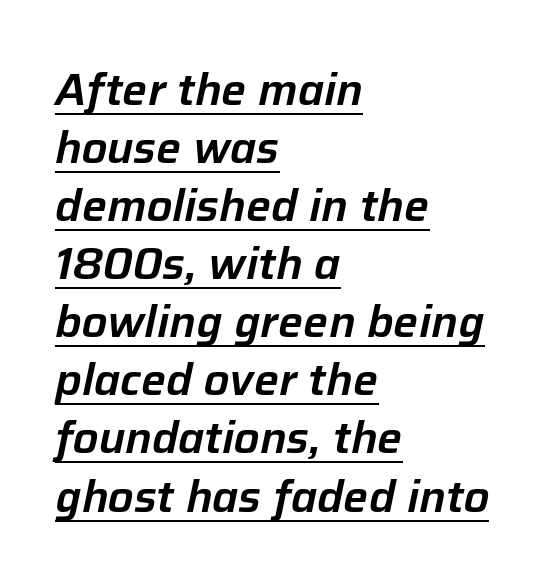
Q: Is the text italic (slanted)? A: Yes, it leans right by about 12 degrees.
Q: Is the text underlined? A: Yes.
Q: How is the paragraph aligned? A: Left-aligned.
Q: Is the spacing between letters normal or unusually wide? A: Normal.
Q: Is the spacing between lines tight, normal or loose? A: Normal.
Q: Width (condensed, normal, or wide)? A: Normal.
Q: Stroke contrast? A: Low.
Q: x-height? A: Medium.
Q: Monospaced? A: No.
